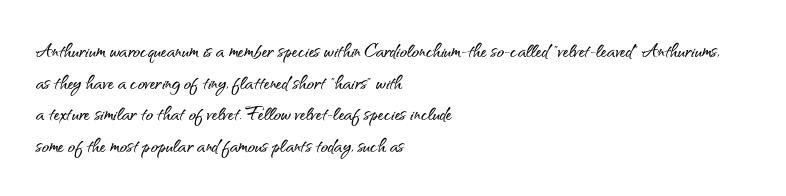
Q: Is the text italic (slanted)? A: Yes.
Q: Is the text underlined? A: No.
Q: How is the paragraph aligned? A: Left-aligned.
Q: Is the spacing between letters normal or unusually wide? A: Normal.
Q: Is the spacing between lines tight, normal or loose? A: Normal.
